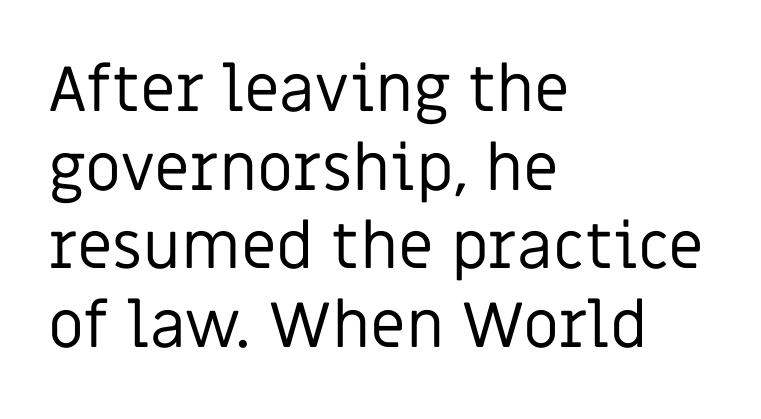
Q: Is the text bold? A: No.
Q: Is the text italic (slanted)? A: No, it is upright.
Q: Is the typeface a serif or a sans-serif typeface? A: Sans-serif.
Q: Is the text underlined? A: No.
Q: How is the paragraph aligned? A: Left-aligned.
Q: Is the spacing between letters normal or unusually wide? A: Normal.
Q: Width (condensed, normal, or wide)? A: Normal.
Q: Stroke contrast? A: Low.
Q: x-height? A: Large.
Q: Monospaced? A: No.
